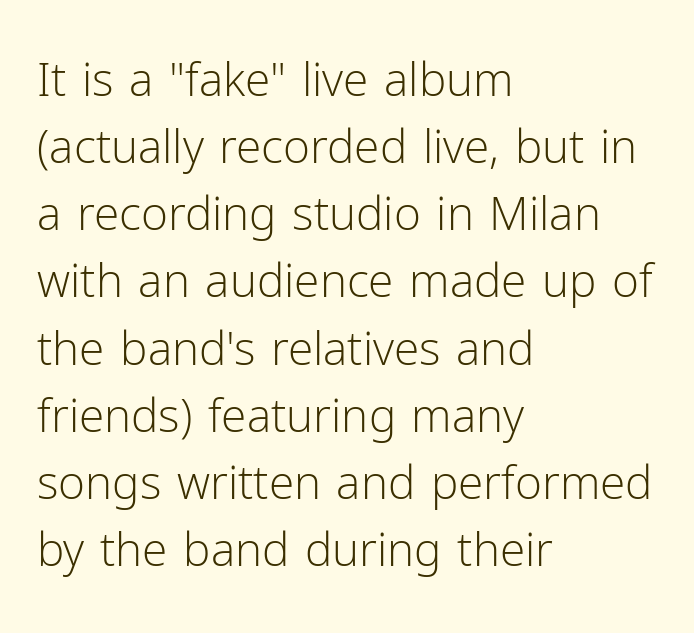
The image shows 46 px light sans-serif type, upright; set left-aligned, normal line spacing (1.46x), normal letter spacing, not underlined; low stroke contrast and a medium x-height.
